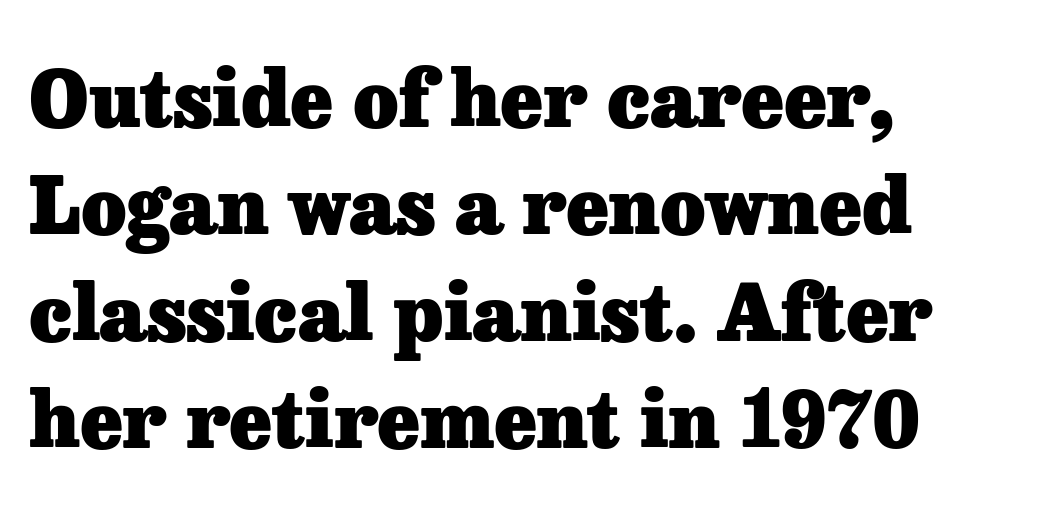
Q: Is the text bold? A: Yes.
Q: Is the text italic (slanted)? A: No, it is upright.
Q: Is the typeface a serif or a sans-serif typeface? A: Serif.
Q: Is the text underlined? A: No.
Q: How is the paragraph aligned? A: Left-aligned.
Q: Is the spacing between letters normal or unusually wide? A: Normal.
Q: Is the spacing between lines tight, normal or loose? A: Normal.
Q: Width (condensed, normal, or wide)? A: Normal.
Q: Stroke contrast? A: Low.
Q: x-height? A: Medium.
Q: Monospaced? A: No.
